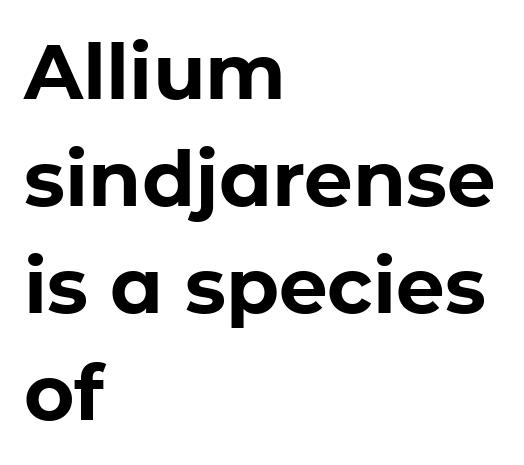
{"serif": "no", "italic": "no", "bold": "yes", "weight": "bold", "width": "normal", "stroke_contrast": "low", "x_height": "medium", "monospaced": "no", "underline": "no", "align": "left", "line_spacing": "normal", "line_spacing_ratio": 1.39, "letter_spacing": "normal", "letter_spacing_em": 0.0, "glyph_px": 77}
